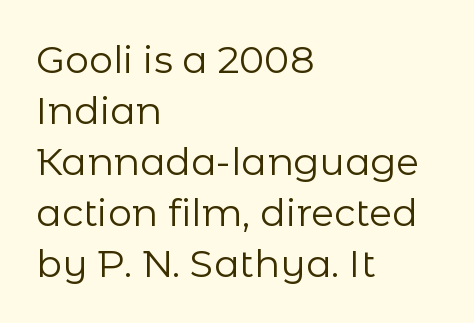
Q: Is the text bold? A: No.
Q: Is the text italic (slanted)? A: No, it is upright.
Q: Is the typeface a serif or a sans-serif typeface? A: Sans-serif.
Q: Is the text underlined? A: No.
Q: How is the paragraph aligned? A: Left-aligned.
Q: Is the spacing between letters normal or unusually wide? A: Normal.
Q: Is the spacing between lines tight, normal or loose? A: Normal.
Q: Width (condensed, normal, or wide)? A: Normal.
Q: Stroke contrast? A: Low.
Q: x-height? A: Medium.
Q: Monospaced? A: No.
